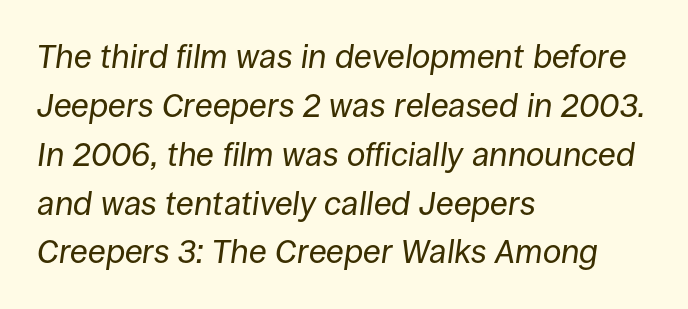
The image shows 33 px regular-weight type, italic (leaning right); set left-aligned, normal line spacing (1.48x), normal letter spacing, not underlined; low stroke contrast and a large x-height.
